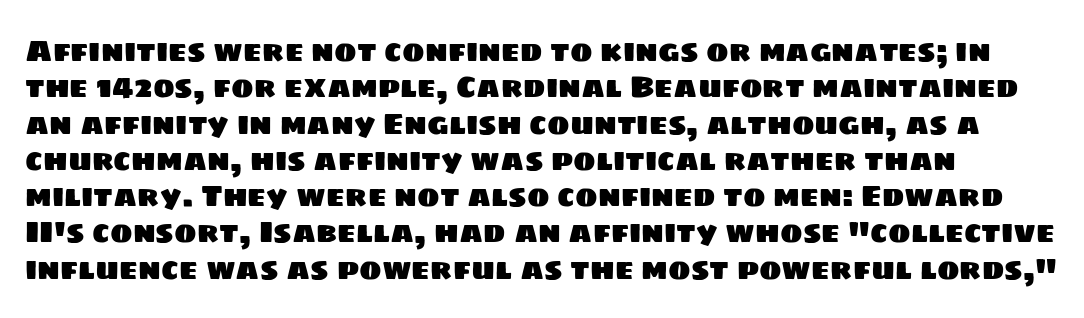
The image shows 30 px sans-serif type; set line spacing 1.21x, normal letter spacing, not underlined; low stroke contrast and a large x-height.
